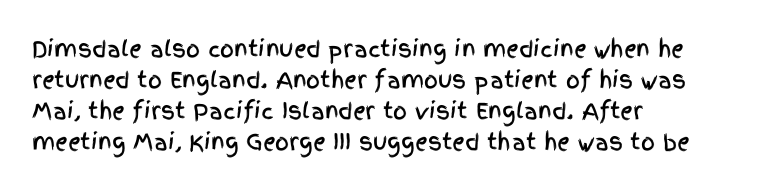
No italicization has been applied; the sample stays upright. The text block is weighted toward the left margin, trailing off unevenly rightward. Each row of text sits above clean, open space. Leading matches the norm, producing a regular column. Nobody touched the tracking dial on this one.
